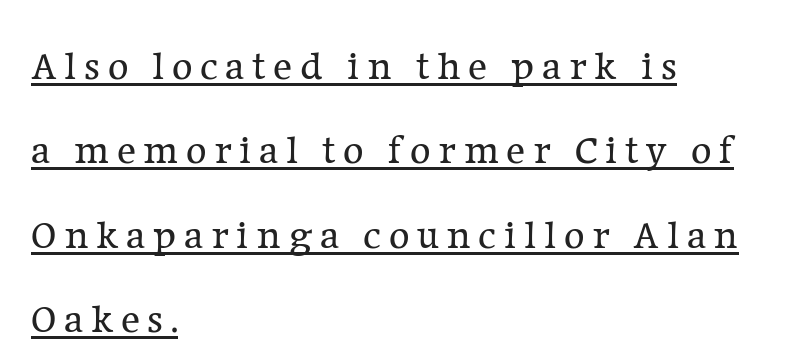
Q: Is the text bold? A: No.
Q: Is the text italic (slanted)? A: No, it is upright.
Q: Is the typeface a serif or a sans-serif typeface? A: Serif.
Q: Is the text underlined? A: Yes.
Q: How is the paragraph aligned? A: Left-aligned.
Q: Is the spacing between lines tight, normal or loose? A: Loose.
Q: Width (condensed, normal, or wide)? A: Normal.
Q: Stroke contrast? A: Low.
Q: x-height? A: Medium.
Q: Monospaced? A: No.
